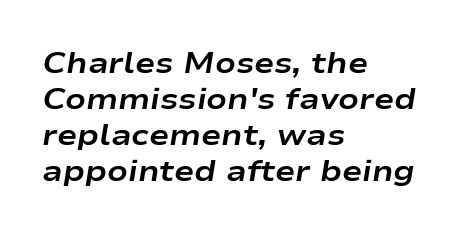
Q: Is the text bold? A: Yes.
Q: Is the text italic (slanted)? A: Yes, it leans right by about 9 degrees.
Q: Is the text underlined? A: No.
Q: How is the paragraph aligned? A: Left-aligned.
Q: Is the spacing between letters normal or unusually wide? A: Normal.
Q: Width (condensed, normal, or wide)? A: Wide.
Q: Stroke contrast? A: Low.
Q: x-height? A: Medium.
Q: Monospaced? A: No.
